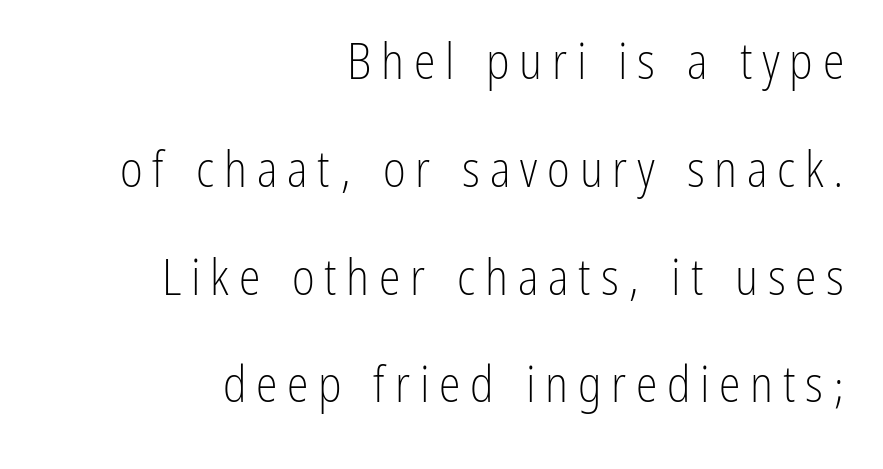
Q: Is the text bold? A: No.
Q: Is the text italic (slanted)? A: No, it is upright.
Q: Is the typeface a serif or a sans-serif typeface? A: Sans-serif.
Q: Is the text underlined? A: No.
Q: How is the paragraph aligned? A: Right-aligned.
Q: Is the spacing between letters normal or unusually wide? A: Unusually wide.
Q: Is the spacing between lines tight, normal or loose? A: Loose.
Q: Width (condensed, normal, or wide)? A: Condensed.
Q: Stroke contrast? A: Low.
Q: x-height? A: Medium.
Q: Monospaced? A: No.
